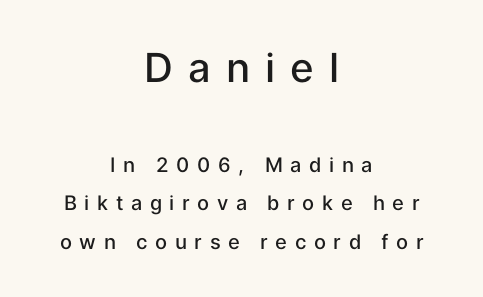
Which of the two is more prominent by size? The first, at the top. Beneath every word, the page is bare. The rendering uses a large line-height, opening up the rows. Notice the strokes are somewhat thickened but not fully heavy: this is a semibold. Characters follow at a spacing far wider than the type designer built in. Check where the strokes stop: nothing finishes them off — pure sans.
